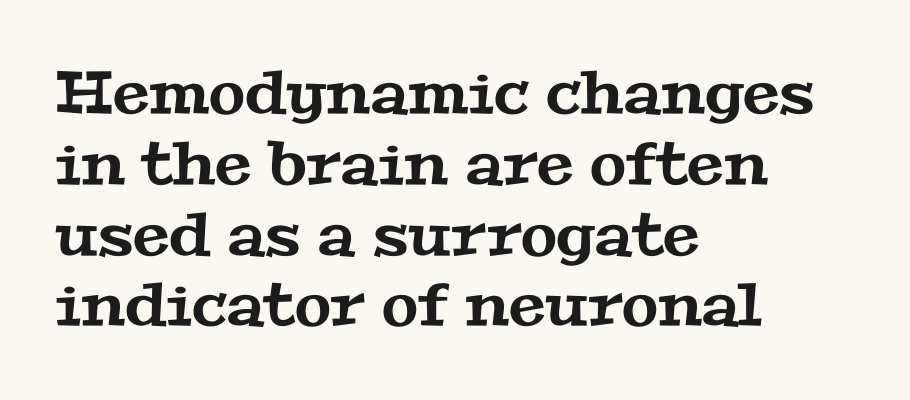
{"serif": "yes", "width": "wide", "stroke_contrast": "medium", "x_height": "medium", "monospaced": "no", "underline": "no", "align": "left", "line_spacing_ratio": 1.2, "letter_spacing": "normal", "letter_spacing_em": 0.0, "glyph_px": 59}
